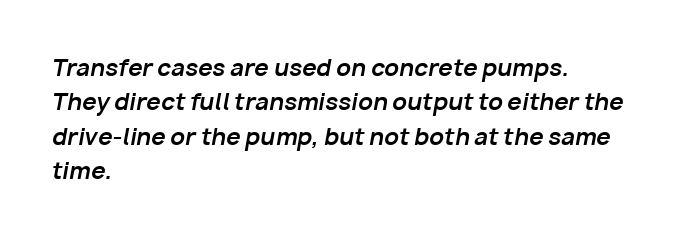
The image shows 23 px bold type, italic (leaning right); set left-aligned, normal line spacing (1.49x), normal letter spacing, not underlined.
